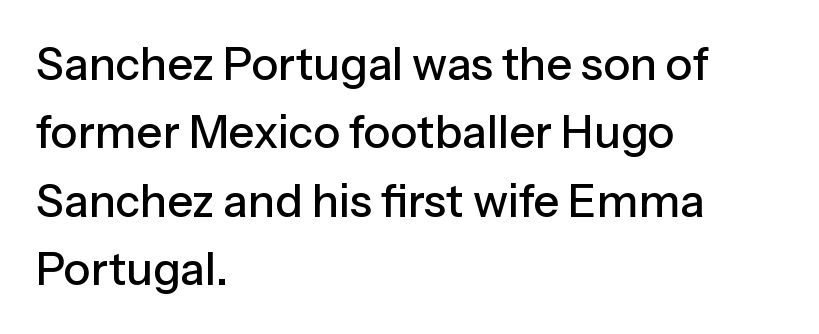
Q: Is the text italic (slanted)? A: No, it is upright.
Q: Is the typeface a serif or a sans-serif typeface? A: Sans-serif.
Q: Is the text underlined? A: No.
Q: How is the paragraph aligned? A: Left-aligned.
Q: Is the spacing between letters normal or unusually wide? A: Normal.
Q: Is the spacing between lines tight, normal or loose? A: Normal.
Q: Width (condensed, normal, or wide)? A: Normal.
Q: Stroke contrast? A: Low.
Q: x-height? A: Medium.
Q: Monospaced? A: No.
